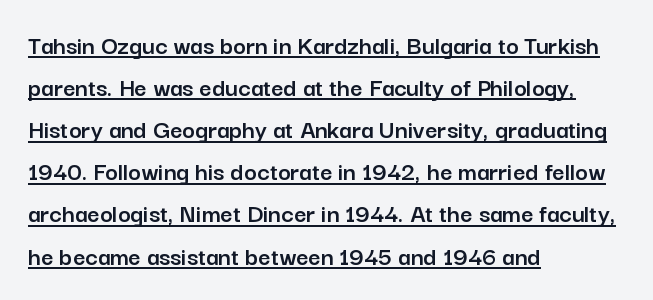
The image shows 27 px text type, upright; set left-aligned, normal line spacing (1.56x), normal letter spacing, underlined.
